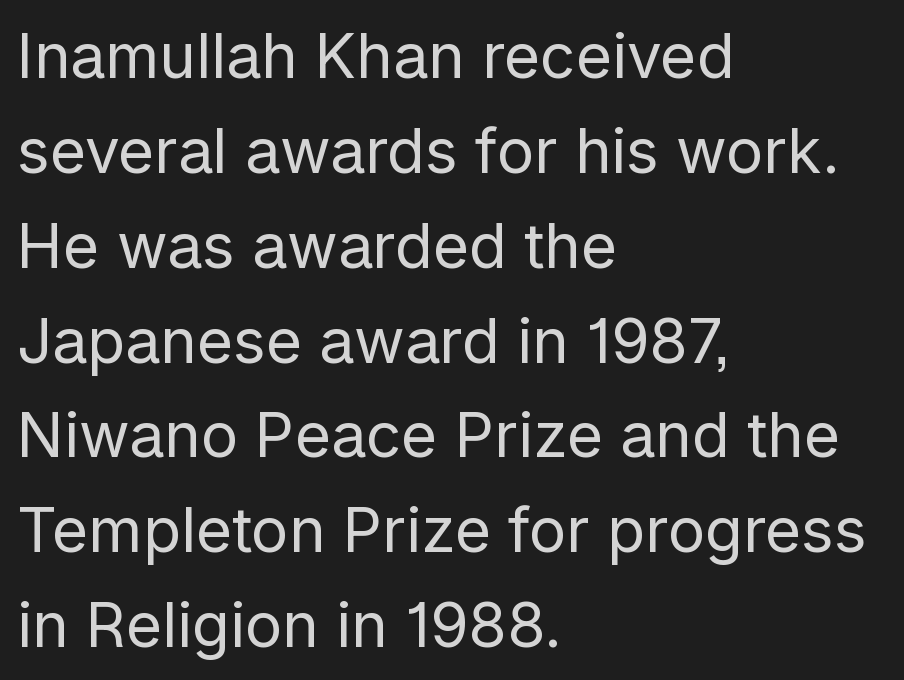
{"serif": "no", "italic": "no", "bold": "no", "weight": "regular", "width": "normal", "stroke_contrast": "low", "x_height": "medium", "monospaced": "no", "underline": "no", "align": "left", "line_spacing": "normal", "line_spacing_ratio": 1.53, "letter_spacing": "normal", "letter_spacing_em": 0.0, "glyph_px": 62}
